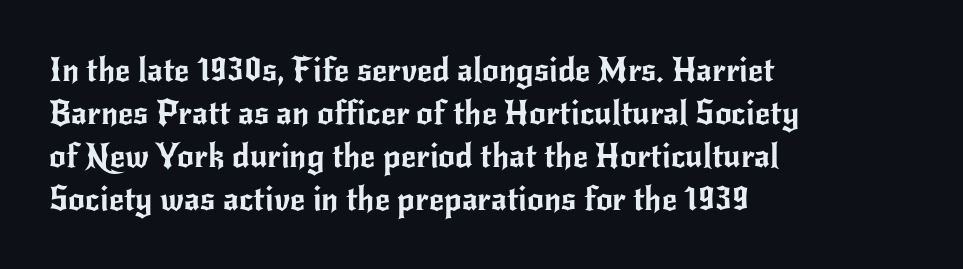
Reading down the column, the eye jumps a familiar distance to each next line. Typographically, this falls in the sans-serif category. The space beneath each line is pristine and unruled. Here the designer chose a conventional face with non-uniform glyph widths.
